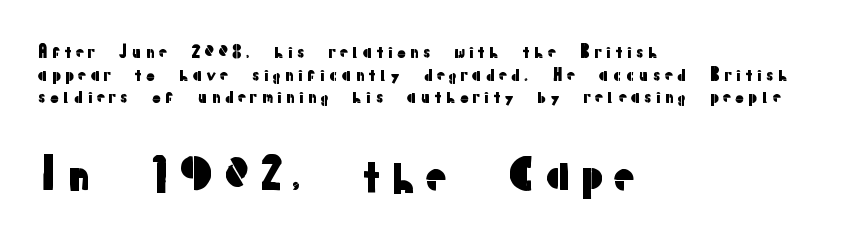
This is the regular roman posture of the typeface. The leading is moderate, giving the passage an even texture. Is the lower block the larger one? Yes — the lower block carries the bigger type. I'd call this a sans setting — the letters go barefoot. This rendering features lettering with no underline.
